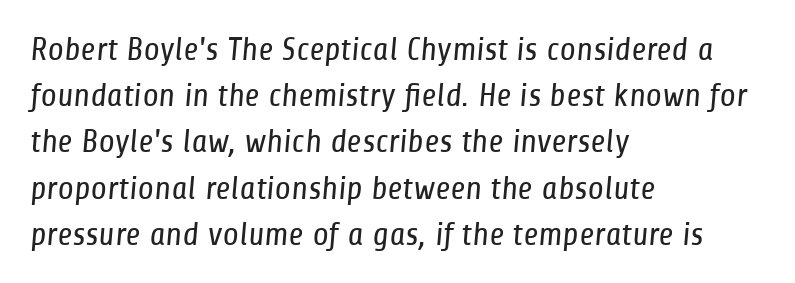
Q: Is the text bold? A: No.
Q: Is the typeface a serif or a sans-serif typeface? A: Sans-serif.
Q: Is the text underlined? A: No.
Q: How is the paragraph aligned? A: Left-aligned.
Q: Is the spacing between letters normal or unusually wide? A: Normal.
Q: Is the spacing between lines tight, normal or loose? A: Normal.
Q: Width (condensed, normal, or wide)? A: Condensed.
Q: Stroke contrast? A: Low.
Q: x-height? A: Medium.
Q: Monospaced? A: No.
